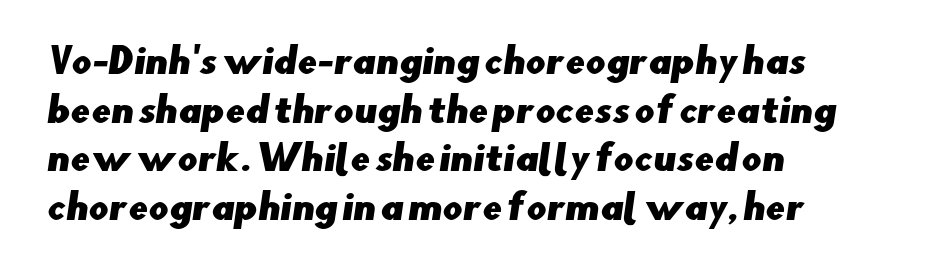
Q: Is the typeface a serif or a sans-serif typeface? A: Sans-serif.
Q: Is the text underlined? A: No.
Q: How is the paragraph aligned? A: Left-aligned.
Q: Is the spacing between letters normal or unusually wide? A: Normal.
Q: Is the spacing between lines tight, normal or loose? A: Normal.
Q: Width (condensed, normal, or wide)? A: Normal.
Q: Stroke contrast? A: Low.
Q: x-height? A: Small.
Q: Monospaced? A: No.
